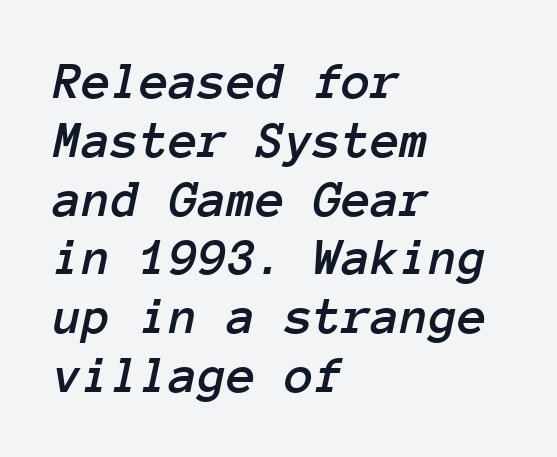
Clear beneath every line of the passage. An italicized treatment has been applied to the whole sample. The block of text is dense from top to bottom, with scant space between rows. Students, note that the glyphs here touch the page at normal intervals.
